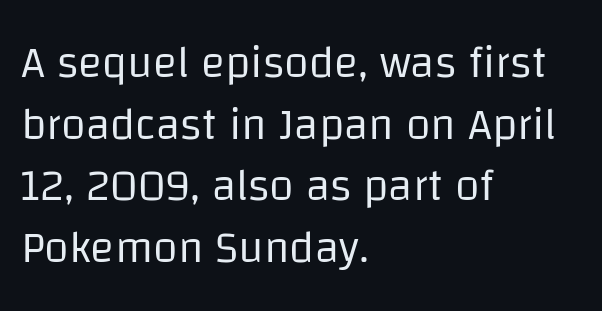
The image shows 45 px regular-weight sans-serif type, upright; set left-aligned, normal line spacing (1.37x), normal letter spacing, not underlined; low stroke contrast and a large x-height.
